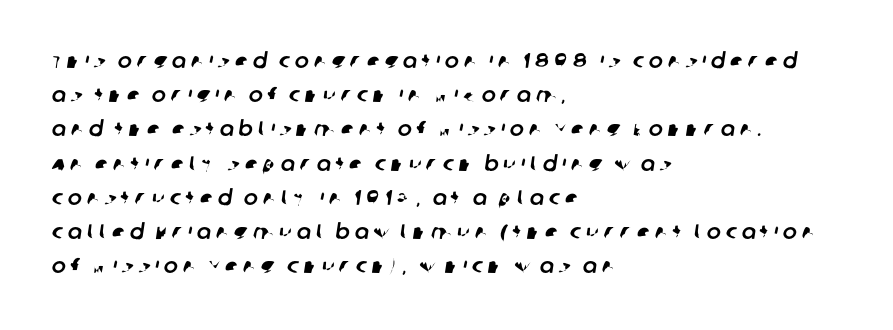
The image shows 21 px text type; set left-aligned, normal line spacing (1.63x), unusually wide letter spacing (+0.23 em), not underlined.
